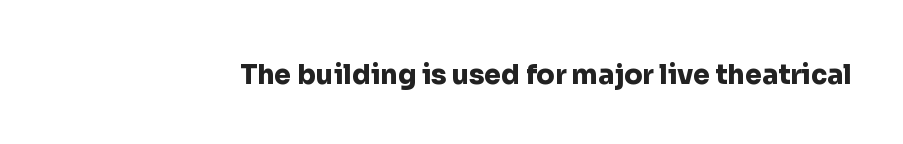
The image shows 27 px bold type, upright; set normal letter spacing, not underlined.
